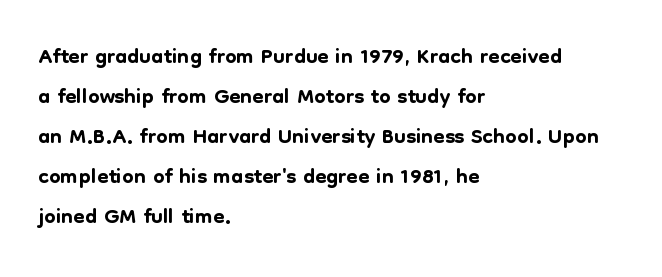
Q: Is the text italic (slanted)? A: No, it is upright.
Q: Is the typeface a serif or a sans-serif typeface? A: Sans-serif.
Q: Is the text underlined? A: No.
Q: How is the paragraph aligned? A: Left-aligned.
Q: Is the spacing between letters normal or unusually wide? A: Normal.
Q: Width (condensed, normal, or wide)? A: Normal.
Q: Stroke contrast? A: Low.
Q: x-height? A: Medium.
Q: Monospaced? A: No.
